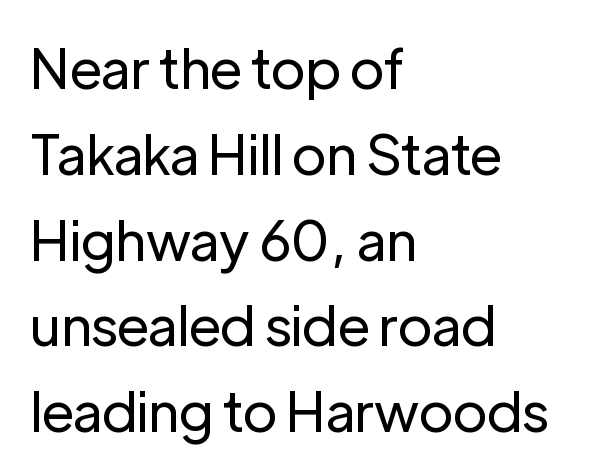
The image shows 55 px regular-weight sans-serif type, upright; set left-aligned, normal line spacing (1.56x), normal letter spacing, not underlined; low stroke contrast and a medium x-height.
